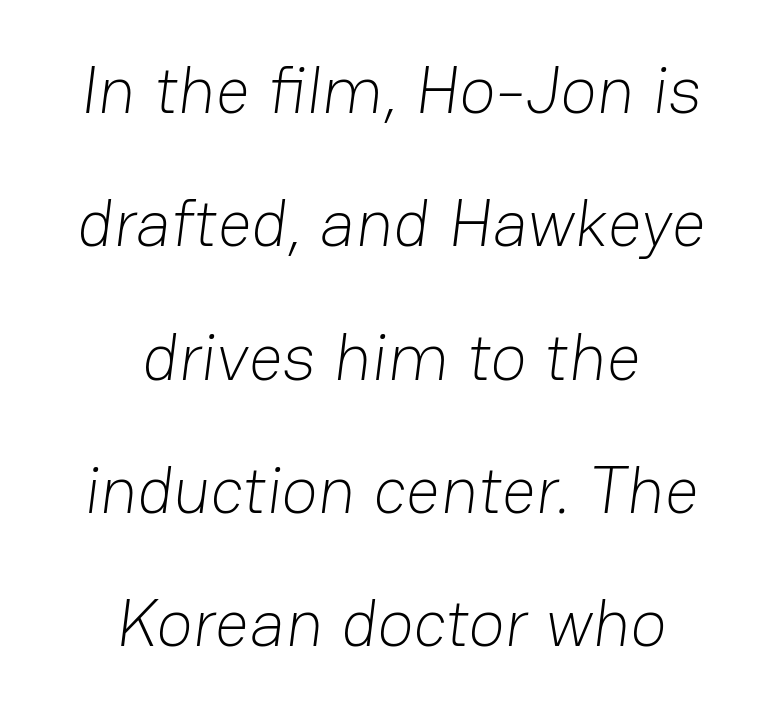
The space directly below the letters is spotless. How would I describe the line gaps? Wide and relaxed. How are the letters spaced? Ordinarily, with no added tracking. The passage shown is typed in a proportional face where columns would drift. This sample is center-justified, so both line endings float freely.
